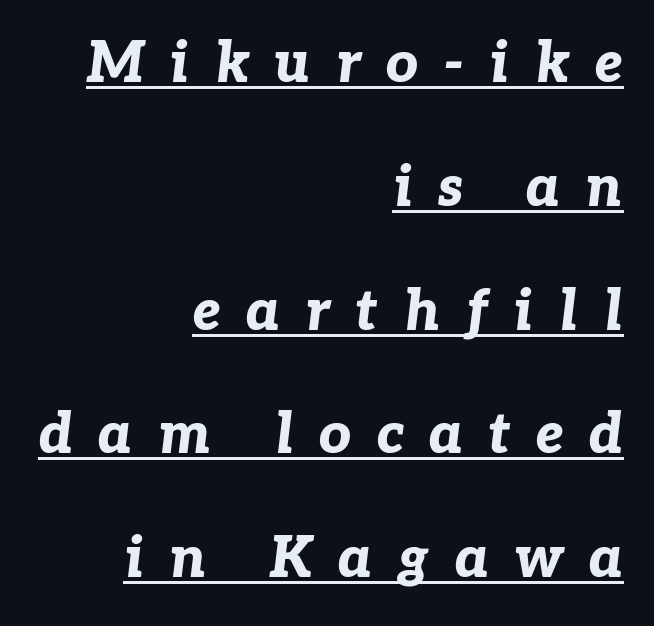
The image shows 56 px bold type, italic (leaning right); set right-aligned, loose line spacing (2.21x), unusually wide letter spacing (+0.45 em), underlined; low stroke contrast and a medium x-height.
